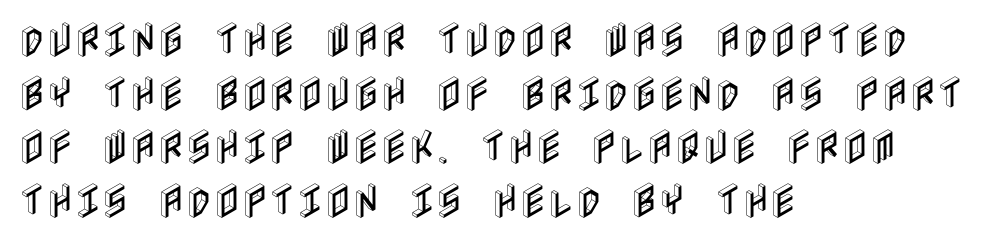
Q: Is the text italic (slanted)? A: No, it is upright.
Q: Is the text underlined? A: No.
Q: How is the paragraph aligned? A: Left-aligned.
Q: Is the spacing between letters normal or unusually wide? A: Normal.
Q: Is the spacing between lines tight, normal or loose? A: Normal.
Q: Width (condensed, normal, or wide)? A: Condensed.
Q: x-height? A: Large.
